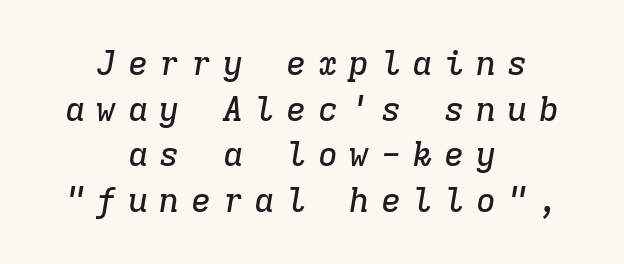
Words appear elongated and porous because spacing is wide. Looks like terminal output: every glyph gets an equal slot. Has an underline been added? It has not. It's the slanting kind of type. The font family rendered here belongs to the serif group. One-word summary of the alignment: center.
